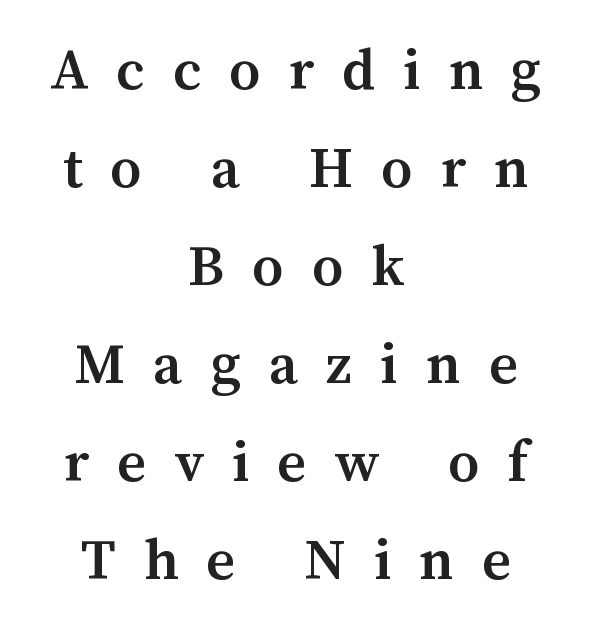
The image shows 57 px semibold serif type, upright; set centered, line spacing 1.72x, unusually wide letter spacing (+0.49 em), not underlined; medium stroke contrast and a medium x-height.
